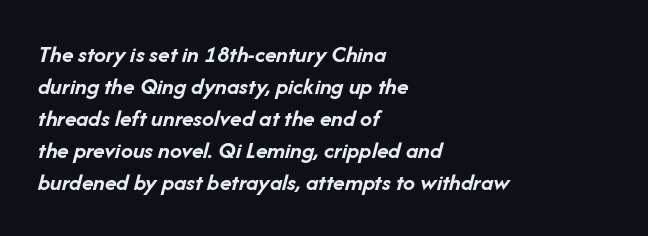
Typographic density is high because the face is bold. Underline: absent. The axis of the letterforms is tilted away from vertical. The setting favours the left margin, as ordinary paragraphs usually do. Each new line begins a customary step beneath the previous one. Nobody touched the tracking dial on this one.
